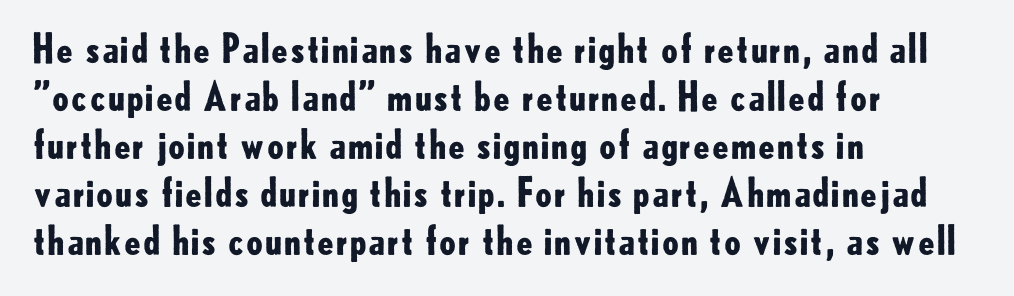
Q: Is the text bold? A: Yes.
Q: Is the text italic (slanted)? A: No, it is upright.
Q: Is the typeface a serif or a sans-serif typeface? A: Sans-serif.
Q: Is the text underlined? A: No.
Q: How is the paragraph aligned? A: Left-aligned.
Q: Is the spacing between letters normal or unusually wide? A: Normal.
Q: Width (condensed, normal, or wide)? A: Normal.
Q: Stroke contrast? A: Low.
Q: x-height? A: Small.
Q: Monospaced? A: No.
